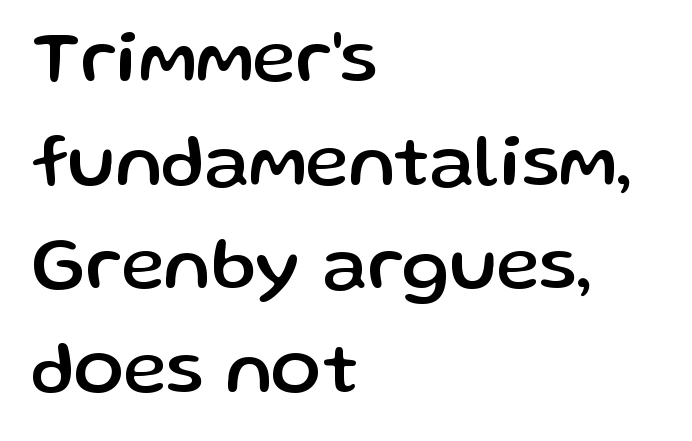
The image shows 74 px sans-serif type, upright; set left-aligned, normal line spacing (1.4x), normal letter spacing, not underlined; low stroke contrast and a medium x-height.
